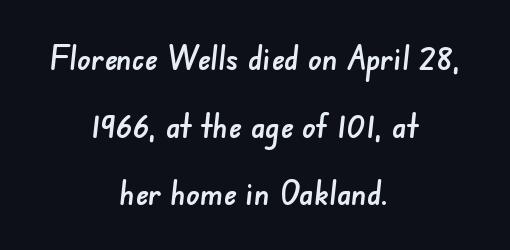
This sample is center-justified, so both line endings float freely. You could call the tracking neutral — neither tight nor loose. The block of text is sparse from top to bottom, with ample space between rows. Plain, unruled lines of type. Spacing verdict: proportional, widths tailored to each character. These lines are composed in type without serifs.
